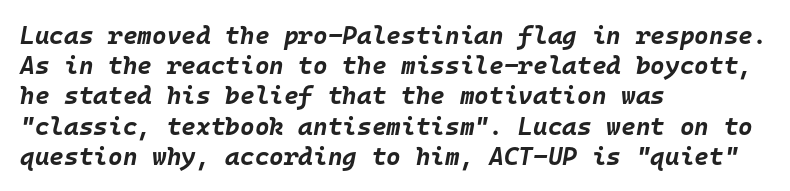
Q: Is the text bold? A: Yes.
Q: Is the text italic (slanted)? A: Yes, it leans right by about 10 degrees.
Q: Is the text underlined? A: No.
Q: How is the paragraph aligned? A: Left-aligned.
Q: Is the spacing between letters normal or unusually wide? A: Normal.
